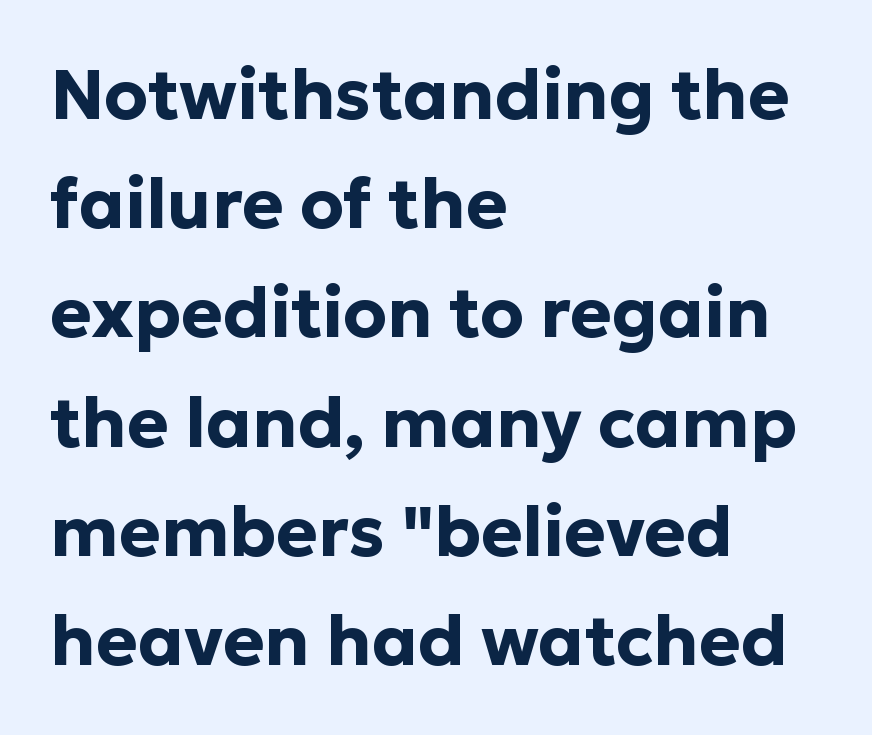
Each letter keeps its own natural width here, so spacing adapts to shape. Which margin do the lines hug? The left one — the right edge is uneven. Between one letter and the next there's only the usual sliver of space. Normally led — the rows are evenly, conventionally spaced. When letters stand straight like this, we call the style roman or upright. Nothing sits at the stroke ends, so this counts as sans-serif.
